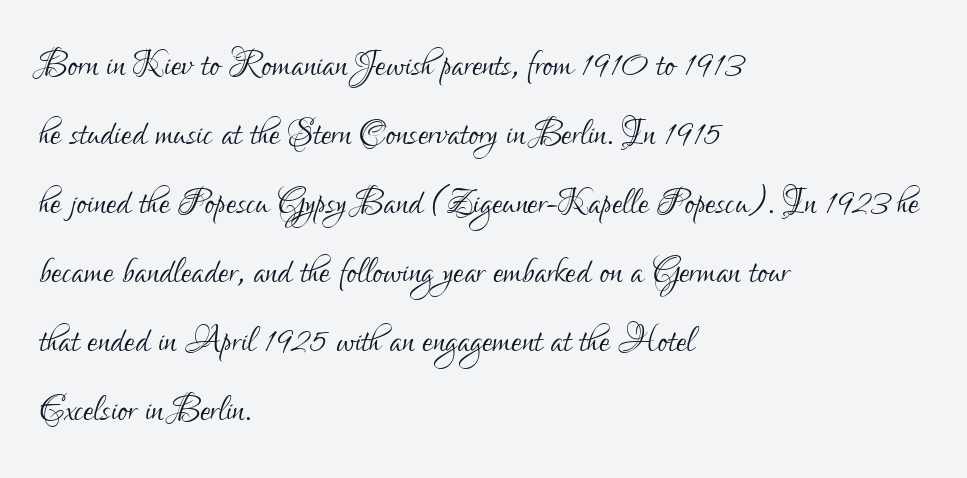
The image shows 47 px light, condensed sans-serif type; set left-aligned, normal line spacing (1.47x), normal letter spacing, not underlined; low stroke contrast and a small x-height.
